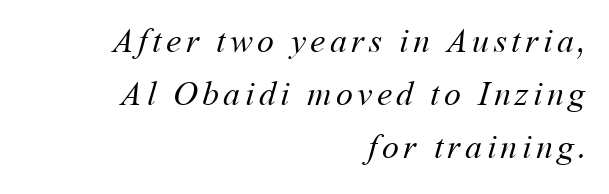
The image shows 34 px regular-weight type; set right-aligned, normal line spacing (1.56x), not underlined; medium stroke contrast and a medium x-height.
